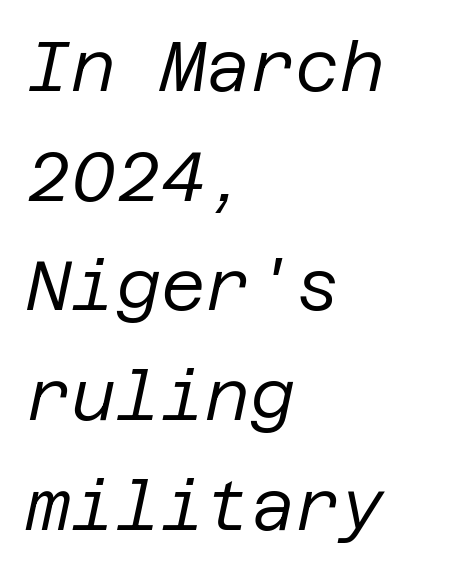
Q: Is the text bold? A: No.
Q: Is the text italic (slanted)? A: Yes, it leans right by about 12 degrees.
Q: Is the text underlined? A: No.
Q: How is the paragraph aligned? A: Left-aligned.
Q: Is the spacing between letters normal or unusually wide? A: Normal.
Q: Is the spacing between lines tight, normal or loose? A: Normal.
Q: Width (condensed, normal, or wide)? A: Normal.
Q: Stroke contrast? A: Low.
Q: x-height? A: Large.
